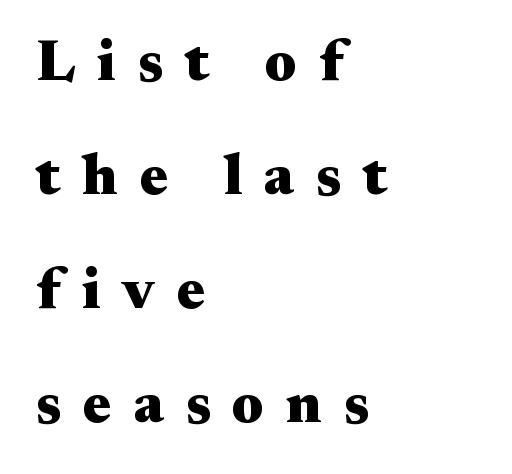
Q: Is the text bold? A: Yes.
Q: Is the text italic (slanted)? A: No, it is upright.
Q: Is the typeface a serif or a sans-serif typeface? A: Serif.
Q: Is the text underlined? A: No.
Q: How is the paragraph aligned? A: Left-aligned.
Q: Is the spacing between letters normal or unusually wide? A: Unusually wide.
Q: Is the spacing between lines tight, normal or loose? A: Loose.
Q: Width (condensed, normal, or wide)? A: Wide.
Q: Stroke contrast? A: Medium.
Q: x-height? A: Small.
Q: Monospaced? A: No.
